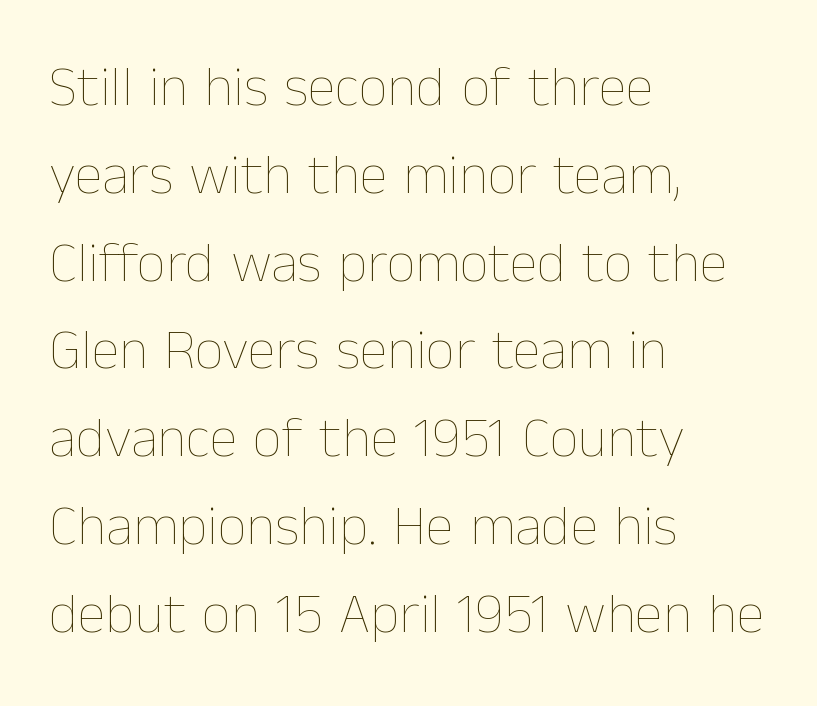
{"italic": "no", "bold": "no", "weight": "thin", "width": "normal", "stroke_contrast": "low", "x_height": "medium", "monospaced": "no", "underline": "no", "align": "left", "line_spacing": "normal", "line_spacing_ratio": 1.54, "letter_spacing": "normal", "letter_spacing_em": 0.0, "glyph_px": 57}
